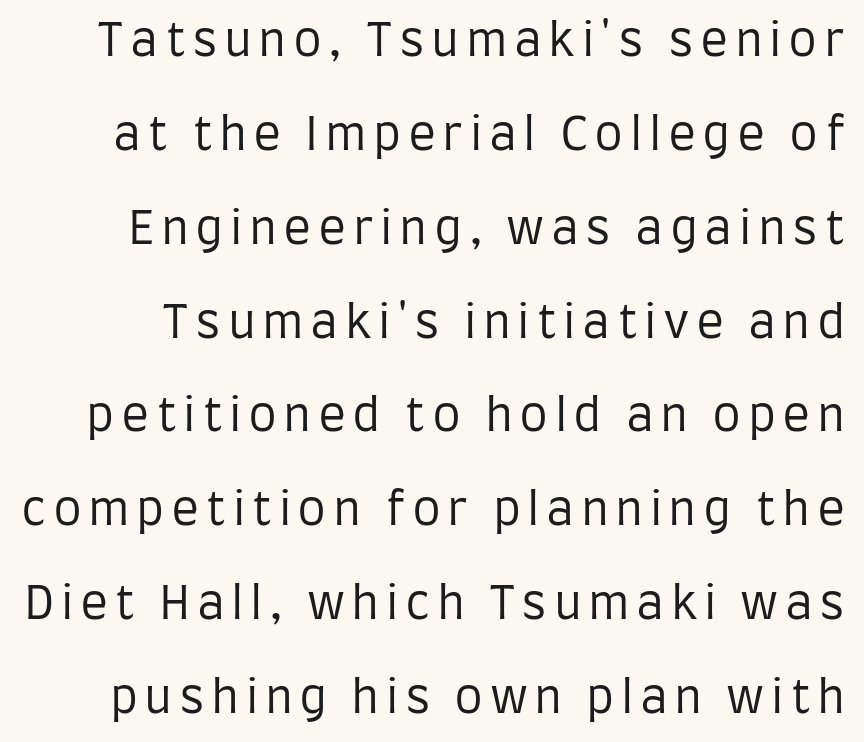
The font is comparable to plain body text, perhaps lighter. Clear beneath every line of the passage. Spacing verdict: proportional, widths tailored to each character. Regarding serifs, this sample does without them. What's the leading like? Stretched, with rows far apart.
